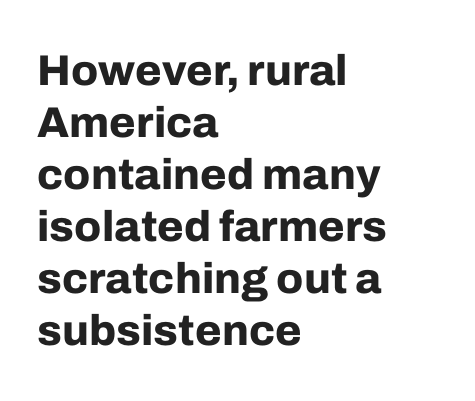
Type without underlining. A roman cut, with each character standing at attention. Grotesque or geometric, the face here clearly has no serifs. Casual observation: everything's shoved over to the left. Is the type bold? Yes — the strokes are clearly thick and heavy. You could not count columns in this text — the font is proportionally spaced.
